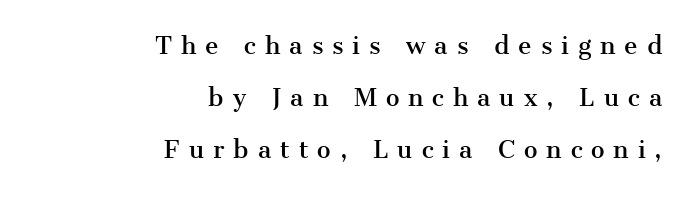
The image shows 23 px text type, upright; set right-aligned, loose line spacing (2.27x), unusually wide letter spacing (+0.39 em), not underlined.
